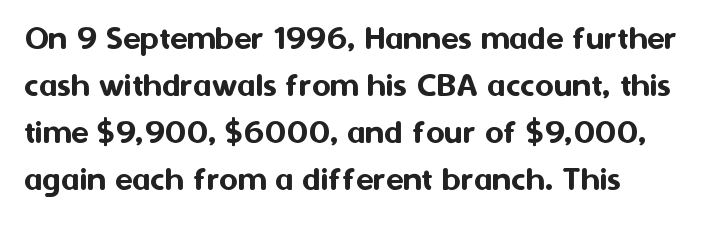
The line-height multiplier appears to be the usual default. Each letter's strokes conclude bluntly, with no projecting serifs. Underline: absent. Short note: letters normally spaced.
